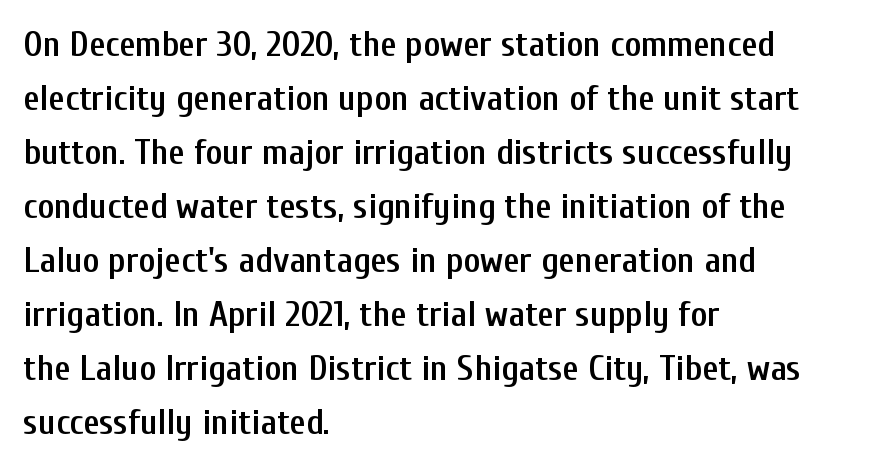
Q: Is the text bold? A: Semi-bold.
Q: Is the text italic (slanted)? A: No, it is upright.
Q: Is the typeface a serif or a sans-serif typeface? A: Sans-serif.
Q: Is the text underlined? A: No.
Q: How is the paragraph aligned? A: Left-aligned.
Q: Is the spacing between letters normal or unusually wide? A: Normal.
Q: Is the spacing between lines tight, normal or loose? A: Normal.
Q: Width (condensed, normal, or wide)? A: Condensed.
Q: Stroke contrast? A: Low.
Q: x-height? A: Medium.
Q: Monospaced? A: No.
